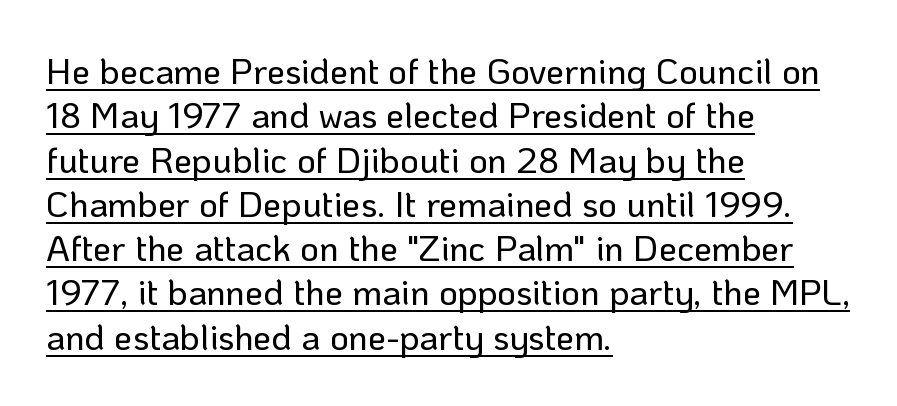
Q: Is the text italic (slanted)? A: No, it is upright.
Q: Is the typeface a serif or a sans-serif typeface? A: Sans-serif.
Q: Is the text underlined? A: Yes.
Q: How is the paragraph aligned? A: Left-aligned.
Q: Is the spacing between letters normal or unusually wide? A: Normal.
Q: Width (condensed, normal, or wide)? A: Normal.
Q: Stroke contrast? A: Low.
Q: x-height? A: Medium.
Q: Monospaced? A: No.
